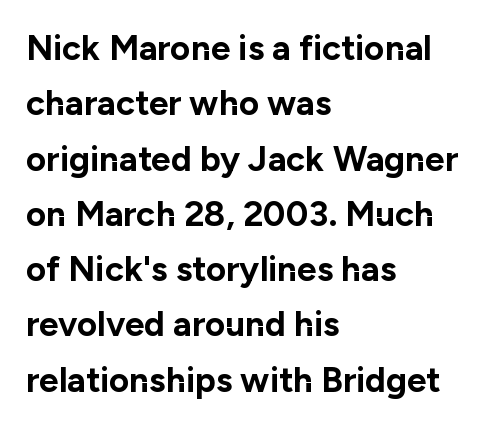
{"serif": "no", "italic": "no", "bold": "yes", "weight": "bold", "width": "normal", "stroke_contrast": "low", "x_height": "medium", "monospaced": "no", "underline": "no", "align": "left", "line_spacing": "normal", "line_spacing_ratio": 1.58, "letter_spacing": "normal", "letter_spacing_em": 0.0, "glyph_px": 35}
